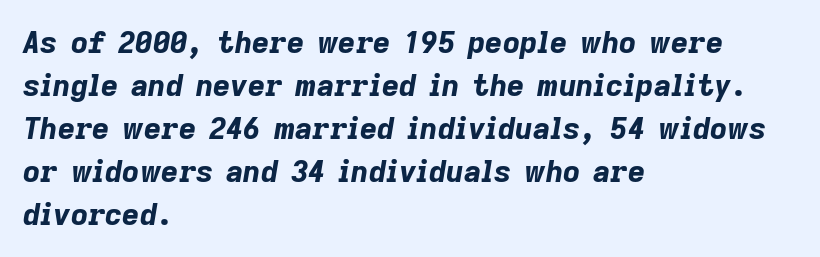
The image shows 30 px bold type, italic (leaning right); set left-aligned, normal line spacing (1.43x), normal letter spacing, not underlined; low stroke contrast and a medium x-height.
